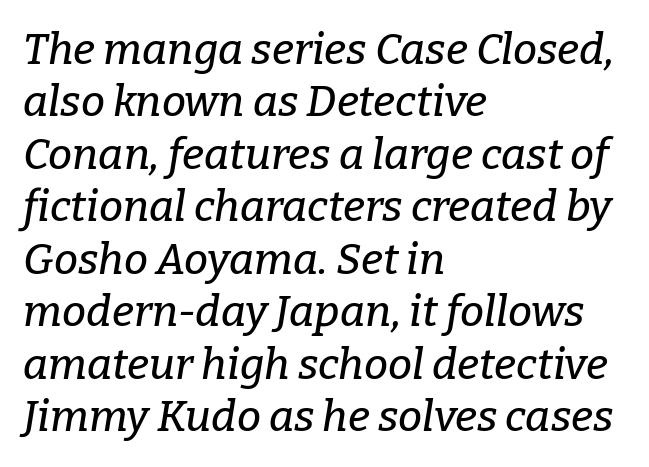
The passage shown leans; its letterforms are oblique. Is the block centered? No — it sits flush against the left margin. Old-style or modern, the face here clearly has serifs. The horizontal fit of the characters is conventional and even. Here the designer chose a conventional face with non-uniform glyph widths. Clear beneath every line of the passage.
